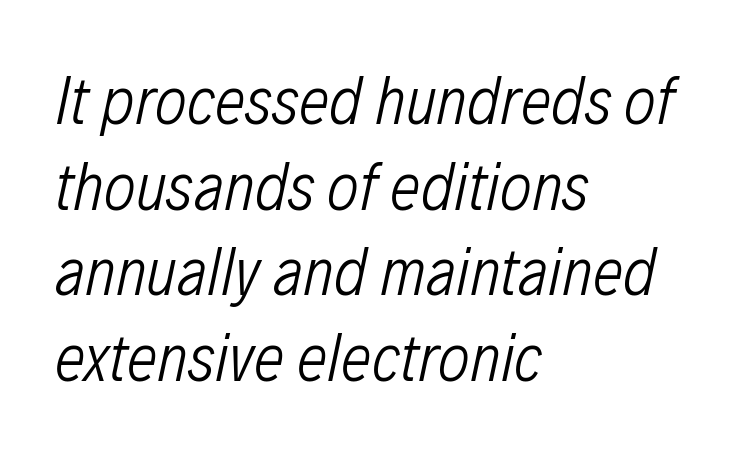
Q: Is the text bold? A: No.
Q: Is the text italic (slanted)? A: Yes, it leans right by about 12 degrees.
Q: Is the text underlined? A: No.
Q: How is the paragraph aligned? A: Left-aligned.
Q: Is the spacing between letters normal or unusually wide? A: Normal.
Q: Is the spacing between lines tight, normal or loose? A: Normal.
Q: Width (condensed, normal, or wide)? A: Condensed.
Q: Stroke contrast? A: Low.
Q: x-height? A: Medium.
Q: Monospaced? A: No.
